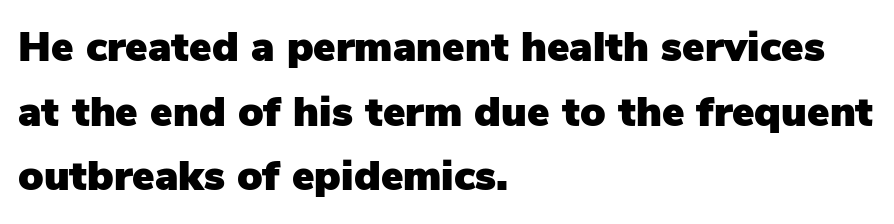
{"serif": "no", "italic": "no", "width": "normal", "stroke_contrast": "low", "x_height": "medium", "monospaced": "no", "underline": "no", "align": "left", "line_spacing": "normal", "line_spacing_ratio": 1.54, "letter_spacing": "normal", "letter_spacing_em": 0.0, "glyph_px": 42}
